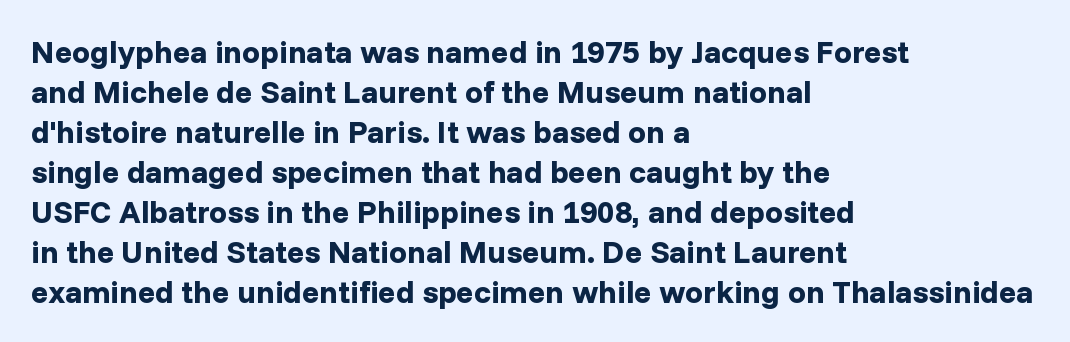
The image shows 32 px bold sans-serif type, upright; set left-aligned, normal line spacing (1.25x), normal letter spacing, not underlined; low stroke contrast and a medium x-height.
